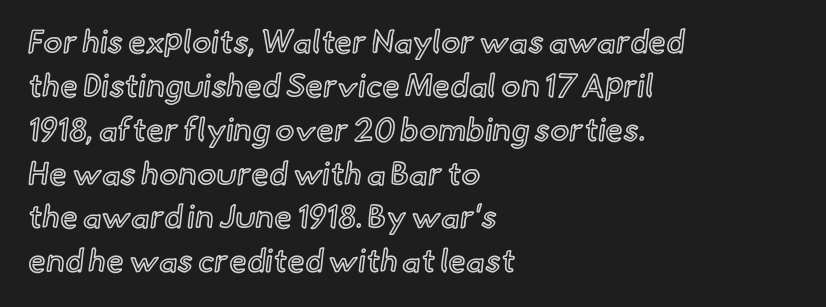
Q: Is the text italic (slanted)? A: Yes.
Q: Is the text underlined? A: No.
Q: How is the paragraph aligned? A: Left-aligned.
Q: Is the spacing between letters normal or unusually wide? A: Normal.
Q: Is the spacing between lines tight, normal or loose? A: Normal.
Q: Width (condensed, normal, or wide)? A: Normal.
Q: x-height? A: Small.
Q: Monospaced? A: No.
